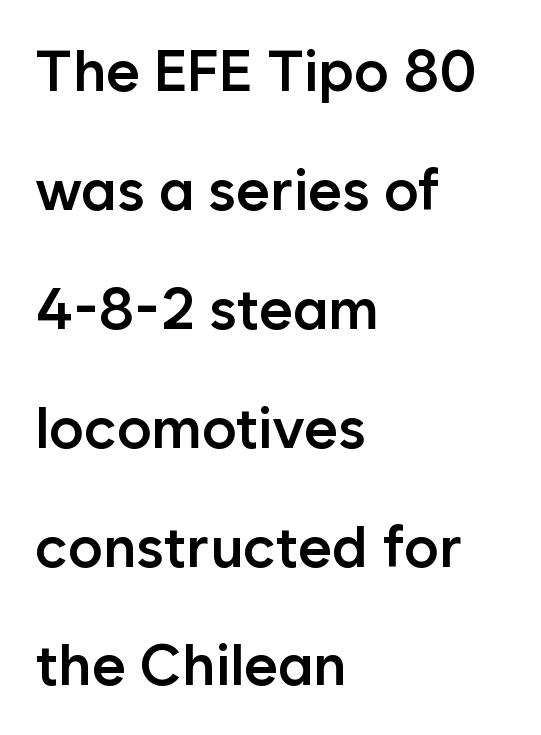
Q: Is the text bold? A: Semi-bold.
Q: Is the text italic (slanted)? A: No, it is upright.
Q: Is the typeface a serif or a sans-serif typeface? A: Sans-serif.
Q: Is the text underlined? A: No.
Q: How is the paragraph aligned? A: Left-aligned.
Q: Is the spacing between letters normal or unusually wide? A: Normal.
Q: Is the spacing between lines tight, normal or loose? A: Loose.
Q: Width (condensed, normal, or wide)? A: Normal.
Q: Stroke contrast? A: Low.
Q: x-height? A: Medium.
Q: Monospaced? A: No.
